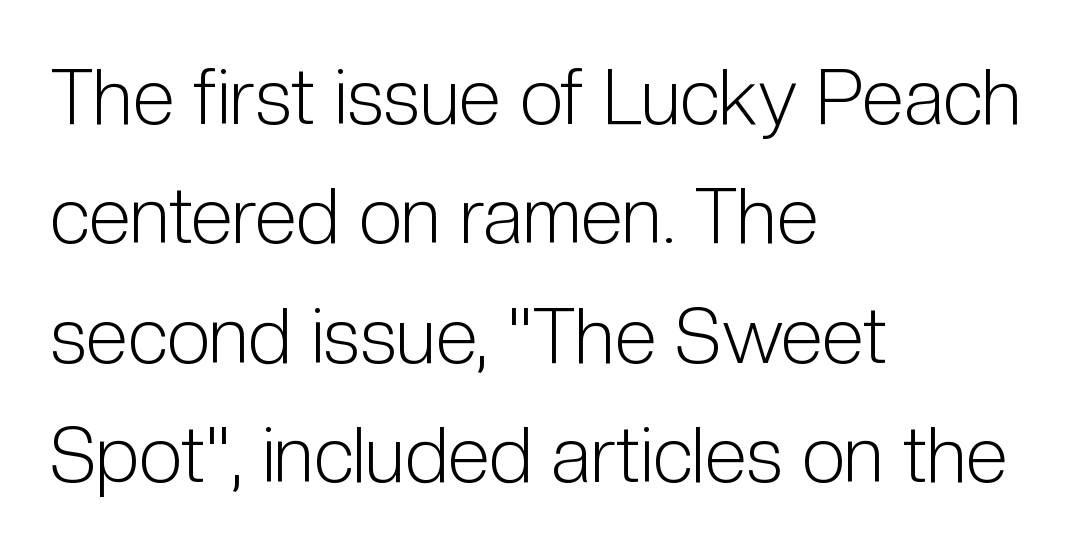
{"serif": "no", "italic": "no", "bold": "no", "weight": "light", "width": "condensed", "stroke_contrast": "low", "x_height": "medium", "monospaced": "no", "underline": "no", "align": "left", "line_spacing": "normal", "line_spacing_ratio": 1.55, "letter_spacing": "normal", "letter_spacing_em": 0.0, "glyph_px": 77}
